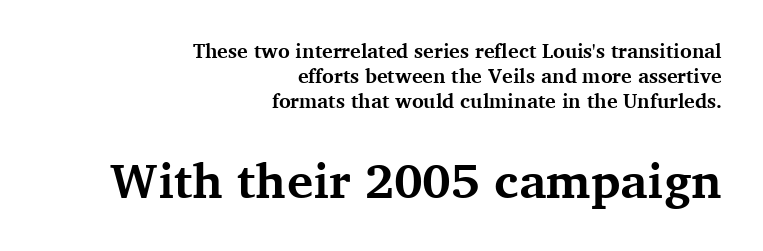
You can tell it's not italic because the verticals are truly vertical. The line-height multiplier appears to be the usual default. Block two is the big one; block one sits smaller above it. Looks like regular typesetting: each glyph gets only the width it needs. This is heavy type, rendered in bold. Default kerning and tracking; the words read as compact shapes.
